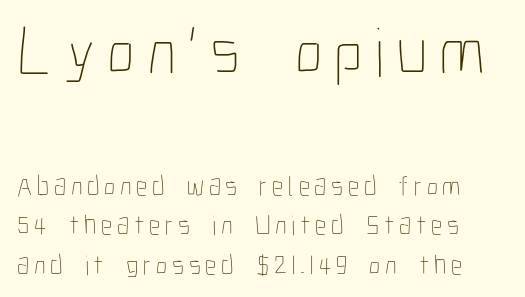
{"italic": "no", "bold": "no", "weight": "thin", "width": "condensed", "stroke_contrast": "low", "x_height": "medium", "monospaced": "no", "underline": "no", "align": "left", "line_spacing": "normal", "line_spacing_ratio": 1.41, "larger_block": "first", "size_ratio": 2.5, "glyph_px": 70}
